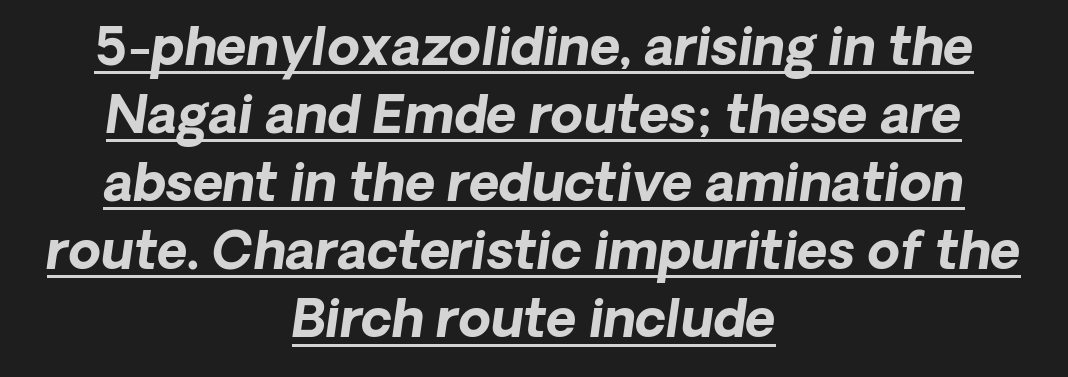
The image shows 52 px bold sans-serif type; set centered, normal line spacing (1.31x), normal letter spacing, underlined; low stroke contrast and a medium x-height.
